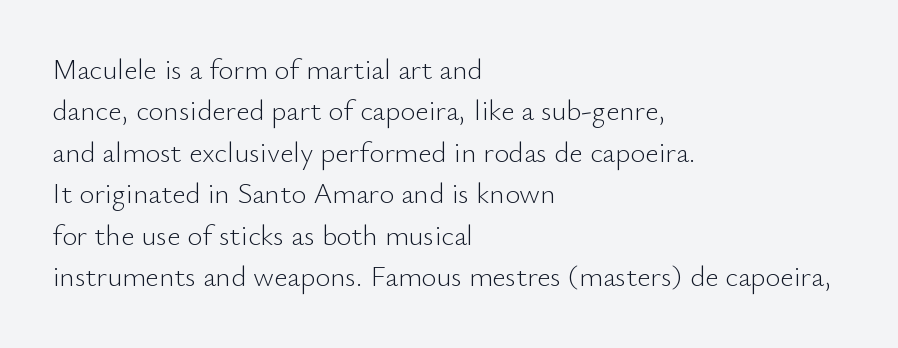
The image shows 29 px light sans-serif type, upright; set left-aligned, normal line spacing (1.43x), normal letter spacing, not underlined; low stroke contrast and a small x-height.
